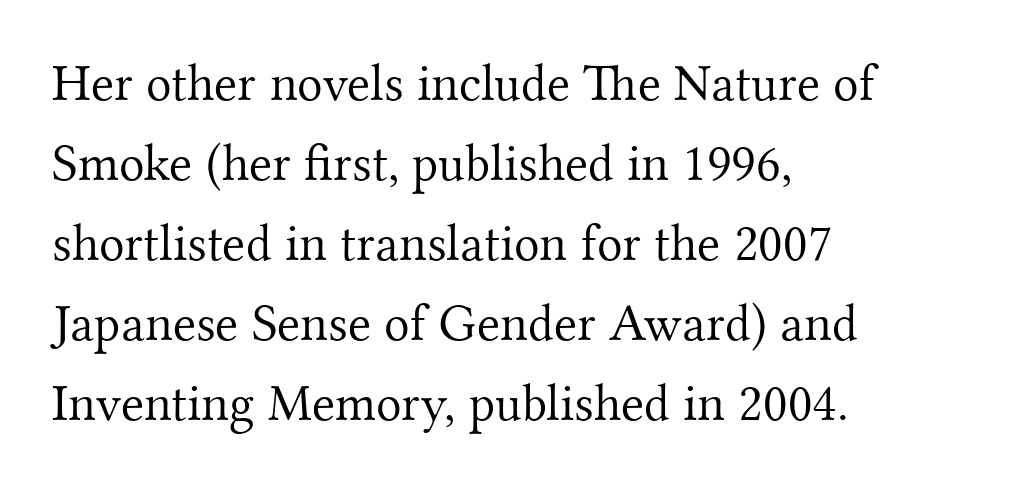
Nobody touched the tracking dial on this one. If you drew a ruler down the left edge, every line would touch it. The font family rendered here belongs to the serif group. Proportional: the letters do not fall into vertical columns. Only glyphs here, with clear space below each row.
